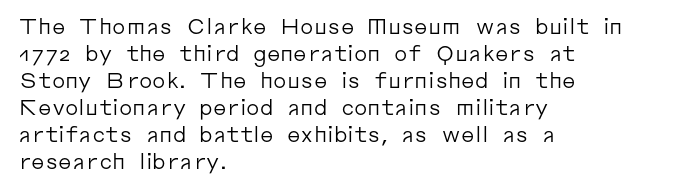
The passage shown is not underscored anywhere. Summary of vertical rhythm: regular, with standard interline spacing. The rag falls on the right side of this text block. Notice how the stems are strictly vertical — no italics here. Vertical stems look standard width or narrower in stroke.
